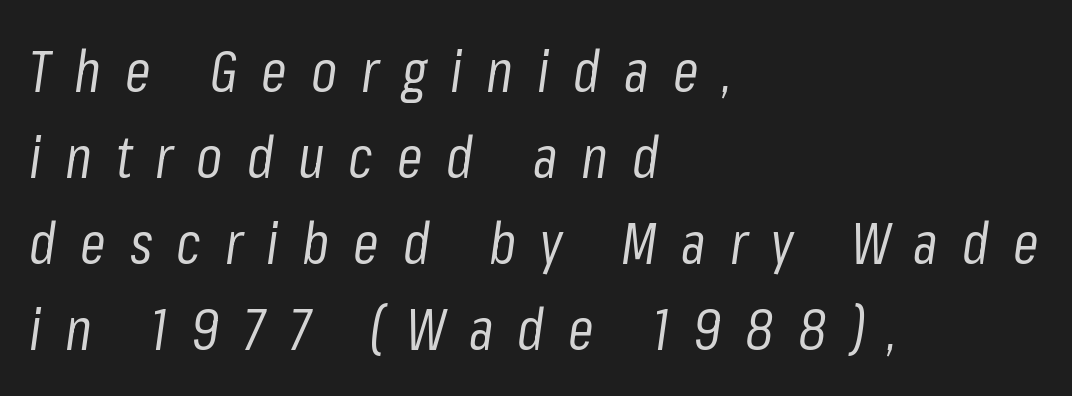
Q: Is the text bold? A: No.
Q: Is the text italic (slanted)? A: Yes, it leans right by about 8 degrees.
Q: Is the text underlined? A: No.
Q: How is the paragraph aligned? A: Left-aligned.
Q: Is the spacing between letters normal or unusually wide? A: Unusually wide.
Q: Is the spacing between lines tight, normal or loose? A: Normal.
Q: Width (condensed, normal, or wide)? A: Condensed.
Q: Stroke contrast? A: Low.
Q: x-height? A: Medium.
Q: Monospaced? A: No.
